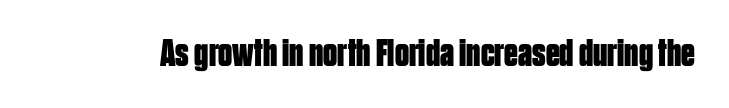
{"serif": "no", "italic": "no", "bold": "yes", "weight": "bold", "width": "condensed", "stroke_contrast": "low", "x_height": "large", "monospaced": "no", "underline": "no", "letter_spacing": "normal", "letter_spacing_em": 0.0, "glyph_px": 39}
